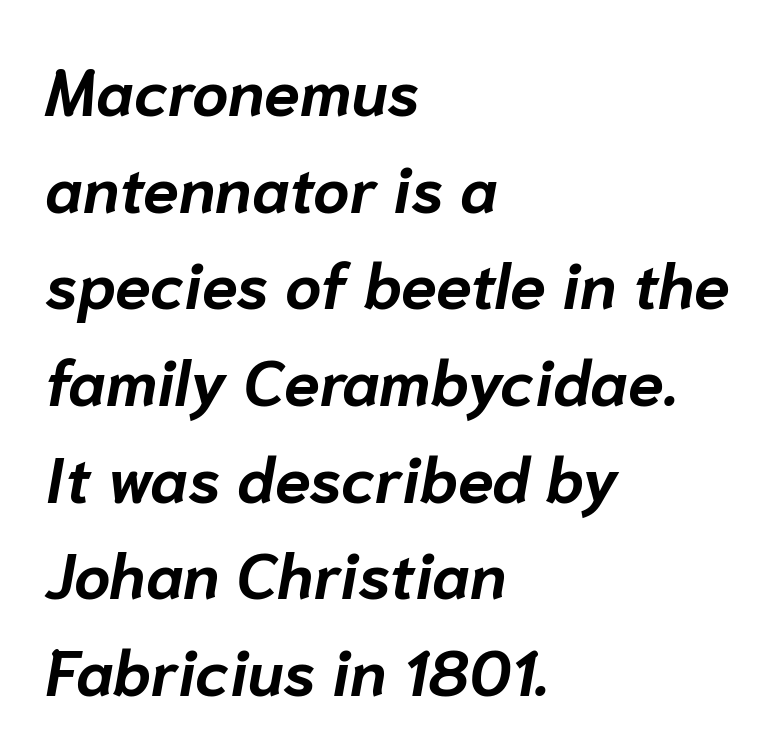
The image shows 64 px bold type, italic (leaning right); set left-aligned, normal line spacing (1.51x), normal letter spacing, not underlined; low stroke contrast and a medium x-height.
